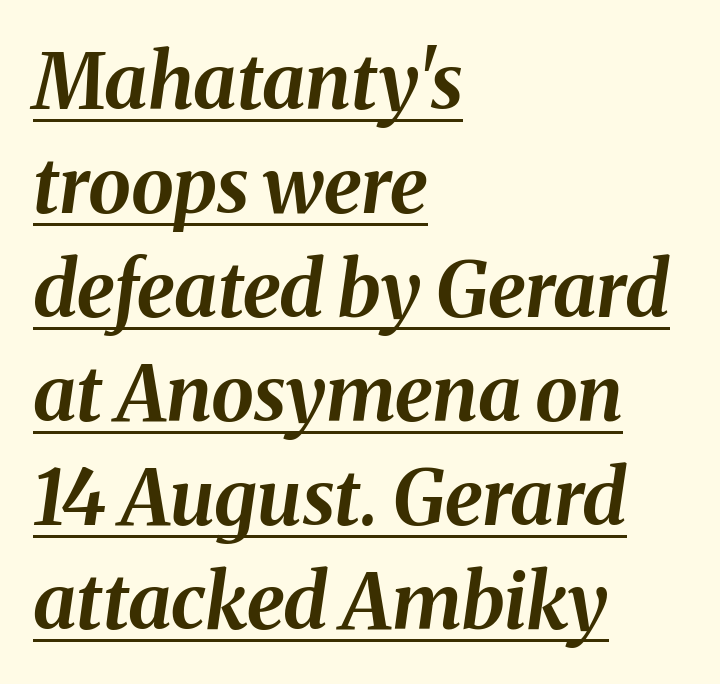
The image shows 77 px bold type, italic (leaning right); set left-aligned, normal line spacing (1.35x), normal letter spacing, underlined; medium stroke contrast and a medium x-height.
